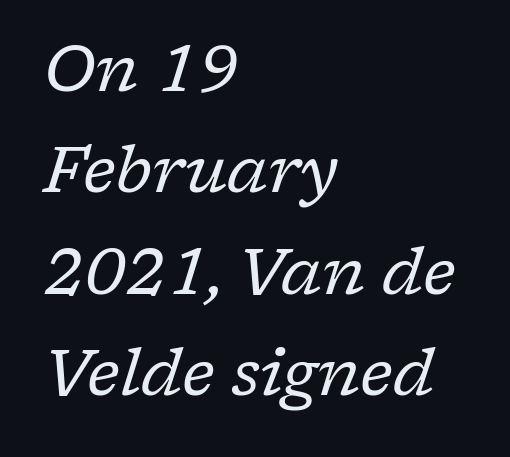
The image shows 65 px regular-weight serif type, italic (leaning right); set left-aligned, normal line spacing (1.56x), normal letter spacing, not underlined; low stroke contrast and a medium x-height.
